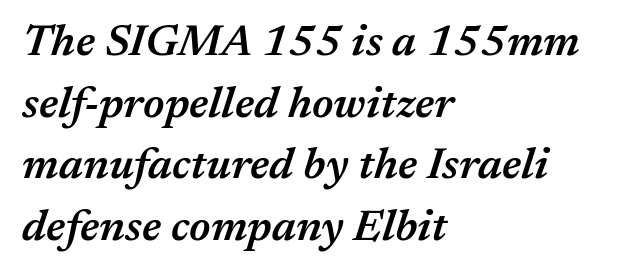
The image shows 44 px semibold type, italic (leaning right); set left-aligned, normal line spacing (1.4x), normal letter spacing, not underlined; medium stroke contrast and a medium x-height.
